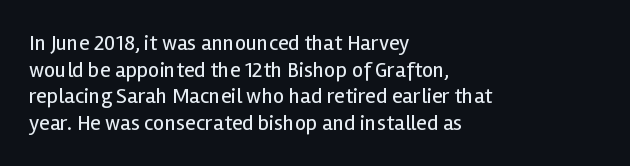
The image shows 22 px text type, upright; set left-aligned, line spacing 1.21x, normal letter spacing, not underlined.
